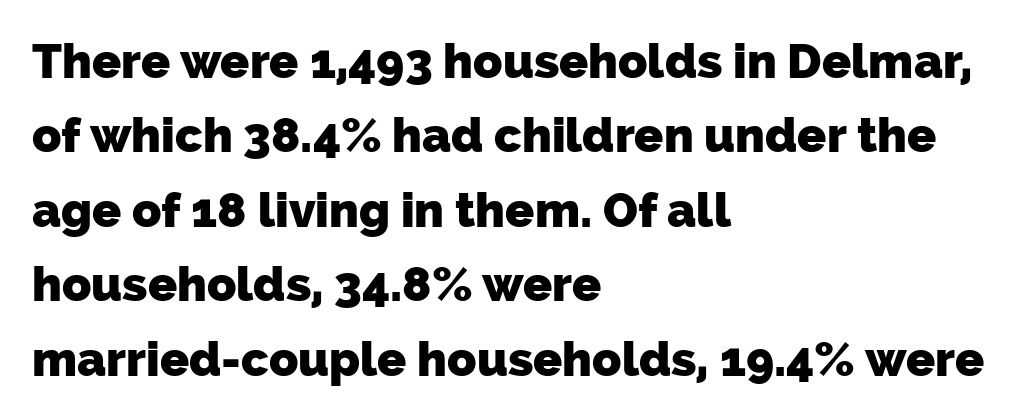
{"serif": "no", "bold": "yes", "weight": "heavy", "width": "normal", "stroke_contrast": "low", "x_height": "medium", "monospaced": "no", "underline": "no", "align": "left", "line_spacing": "normal", "line_spacing_ratio": 1.55, "letter_spacing": "normal", "letter_spacing_em": 0.0, "glyph_px": 48}
